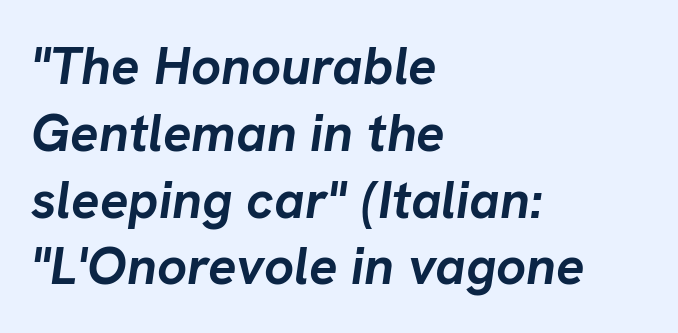
{"italic": "yes", "lean": "right", "slant_degrees": 8, "bold": "yes", "weight": "semibold", "width": "normal", "stroke_contrast": "low", "x_height": "medium", "monospaced": "no", "underline": "no", "align": "left", "line_spacing": "normal", "line_spacing_ratio": 1.26, "letter_spacing": "normal", "letter_spacing_em": 0.0, "glyph_px": 53}
